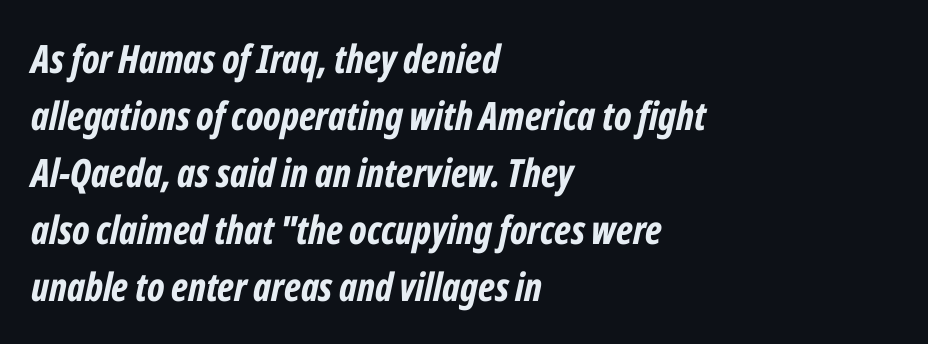
Vertically, the passage feels balanced, rows spaced as you'd expect. Left-aligned paragraph, ragged on the right. The string is rendered with underlining switched off. Rendered with sloped, italic letterforms. Emphasis by weight is at full strength: bold. The face used here is rendered with its standard letterfit.
